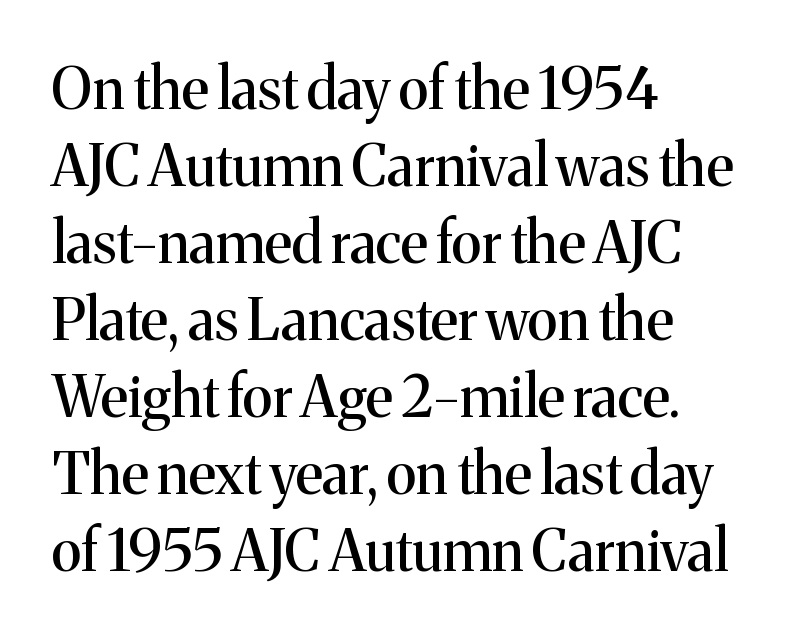
The image shows 57 px serif type, upright; set left-aligned, normal line spacing (1.35x), normal letter spacing, not underlined; medium stroke contrast and a medium x-height.
